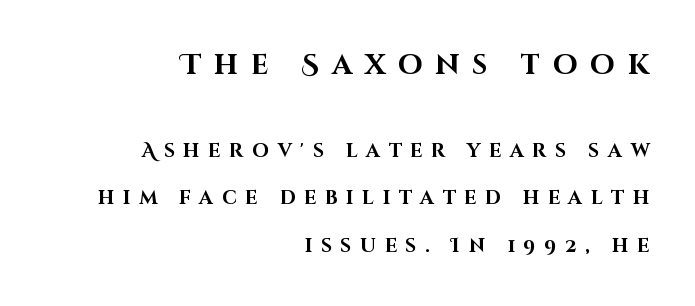
Q: Is the text bold? A: Yes.
Q: Is the text italic (slanted)? A: No, it is upright.
Q: Is the typeface a serif or a sans-serif typeface? A: Sans-serif.
Q: Is the text underlined? A: No.
Q: How is the paragraph aligned? A: Right-aligned.
Q: Is the spacing between letters normal or unusually wide? A: Unusually wide.
Q: Is the spacing between lines tight, normal or loose? A: Loose.
Q: Which block of text is set in a larger size, the first (top) or the second (bottom)? A: The first (top) one.
Q: Width (condensed, normal, or wide)? A: Normal.
Q: Stroke contrast? A: High.
Q: x-height? A: Large.
Q: Monospaced? A: No.
